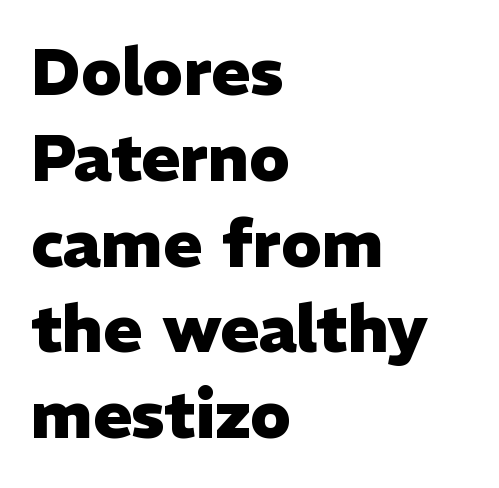
{"serif": "no", "italic": "no", "bold": "yes", "weight": "heavy", "width": "normal", "stroke_contrast": "low", "x_height": "medium", "monospaced": "no", "underline": "no", "align": "left", "line_spacing": "normal", "line_spacing_ratio": 1.32, "letter_spacing": "normal", "letter_spacing_em": 0.0, "glyph_px": 65}
